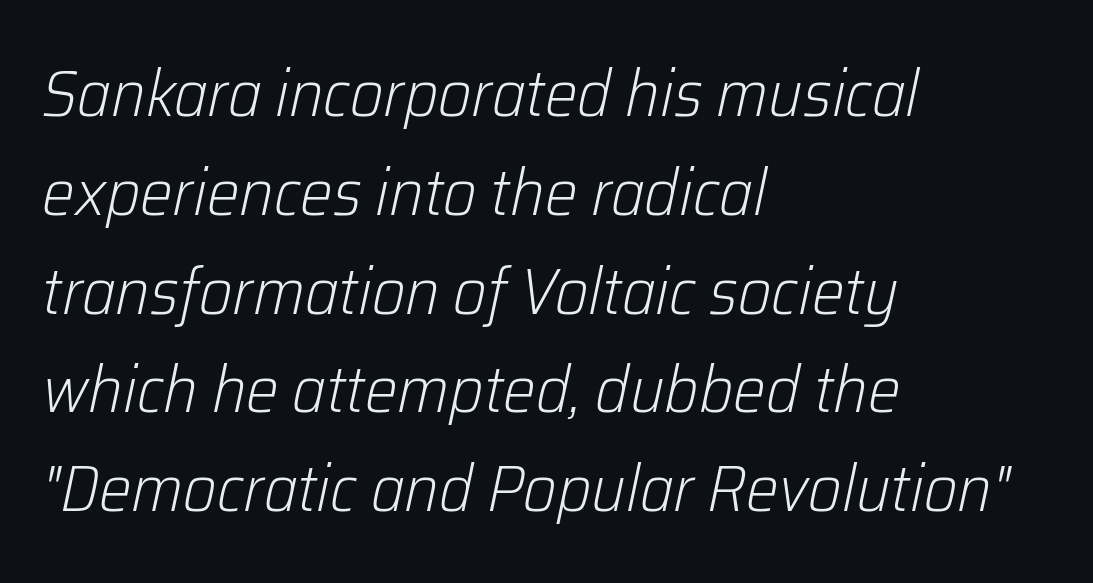
If you drew a line through each stem, it would be angled. Compared with a typical body face, this is equally light or lighter still. Glance below the letters and you will spot only blank space. Notice how descenders clear the ascenders below comfortably — that's standard leading.
